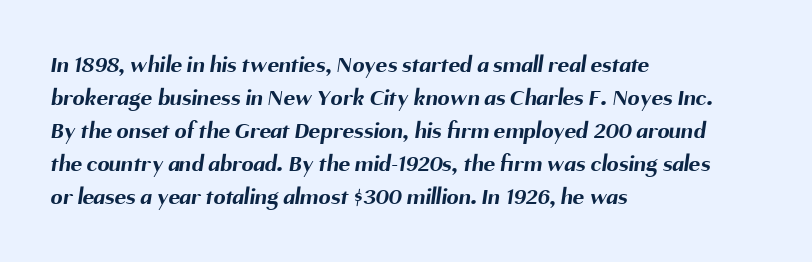
The image shows 24 px bold type; set left-aligned, normal line spacing (1.38x), normal letter spacing, not underlined.
